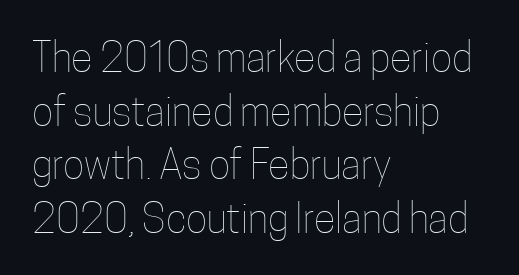
{"italic": "no", "bold": "no", "weight": "thin", "width": "condensed", "stroke_contrast": "low", "x_height": "medium", "monospaced": "no", "underline": "no", "align": "left", "line_spacing": "normal", "line_spacing_ratio": 1.34, "letter_spacing": "normal", "letter_spacing_em": 0.0, "glyph_px": 40}
